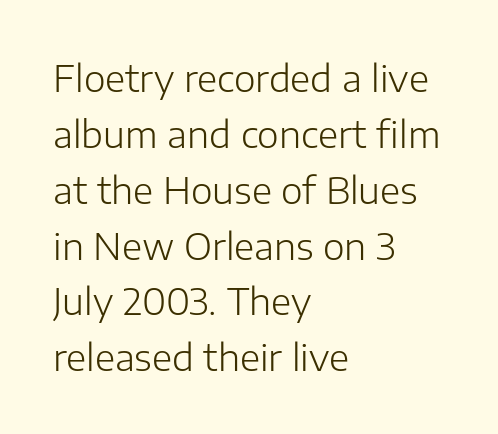
Q: Is the text bold? A: No.
Q: Is the text italic (slanted)? A: No, it is upright.
Q: Is the typeface a serif or a sans-serif typeface? A: Sans-serif.
Q: Is the text underlined? A: No.
Q: How is the paragraph aligned? A: Left-aligned.
Q: Is the spacing between letters normal or unusually wide? A: Normal.
Q: Is the spacing between lines tight, normal or loose? A: Normal.
Q: Width (condensed, normal, or wide)? A: Normal.
Q: Stroke contrast? A: Low.
Q: x-height? A: Medium.
Q: Monospaced? A: No.
